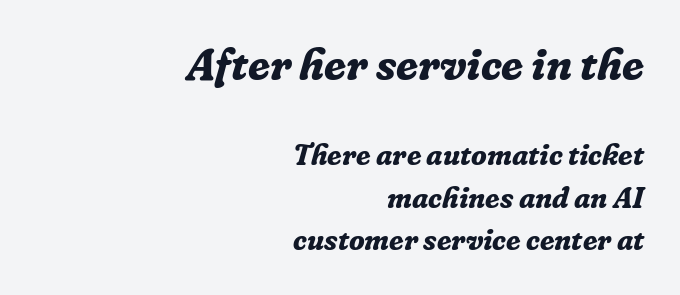
A serif font was chosen for this passage. A typesetter would call this zero additional tracking. Type size steps down from the first block to the second. Each glyph is drawn with heavy, bold strokes. This sample has the flowing, uneven cadence of proportional lettering.
